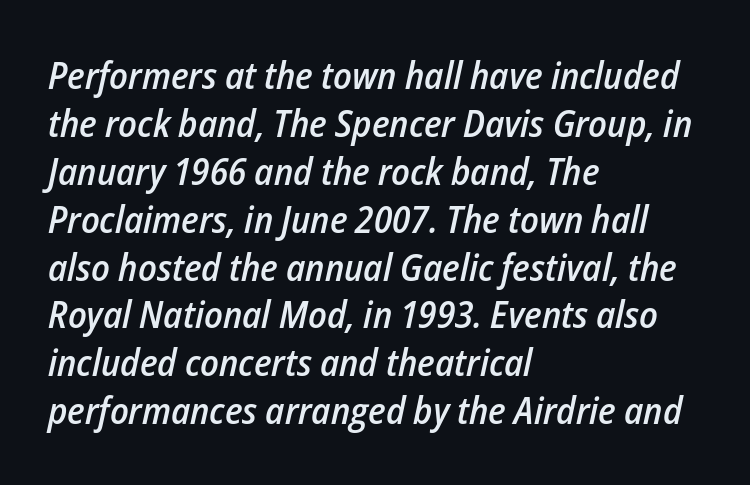
{"italic": "yes", "lean": "right", "slant_degrees": 12, "bold": "semi", "weight": "semibold", "width": "condensed", "stroke_contrast": "low", "x_height": "medium", "monospaced": "no", "underline": "no", "align": "left", "line_spacing": "normal", "line_spacing_ratio": 1.26, "letter_spacing": "normal", "letter_spacing_em": 0.0, "glyph_px": 38}
